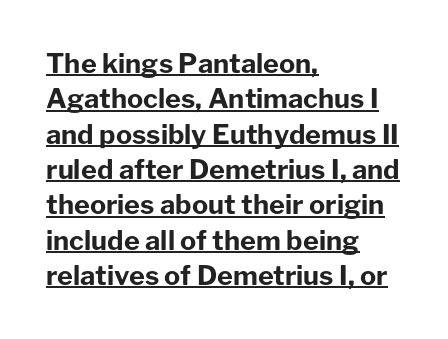
Bold? Absolutely — the strokes are thick and heavy. This is underlined copy, the kind a proofreader might mark for attention. The type is set solid horizontally, with unmodified tracking. Nope, not italic — everything's standing straight. Compared with a centered layout, this one pins lines to the left instead. What's the leading like? Ordinary, nothing unusual.
